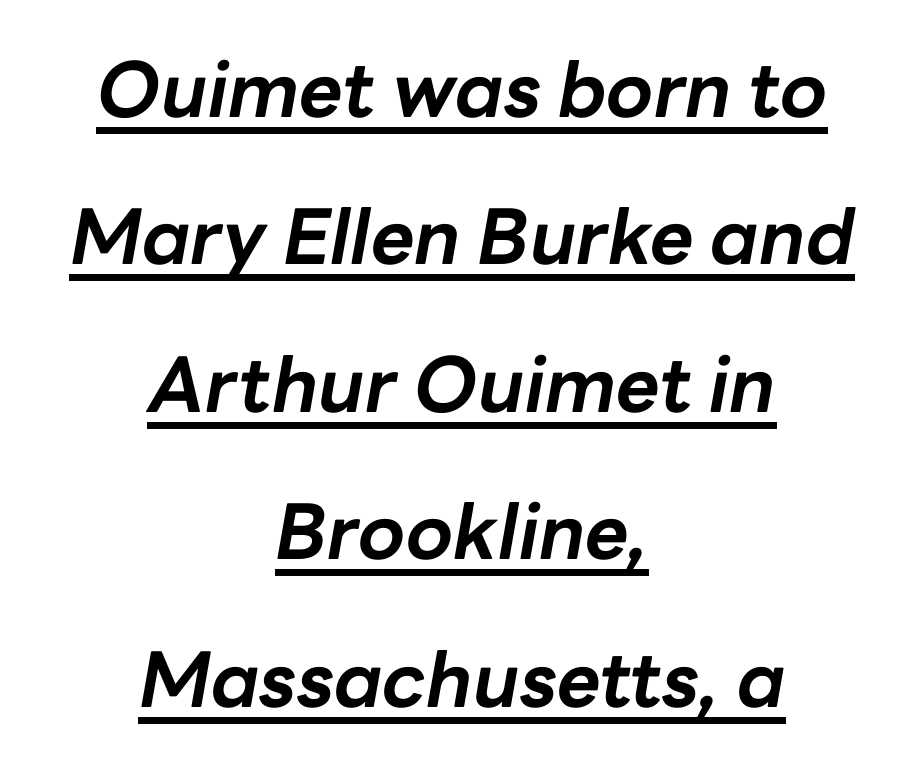
A typesetter would call this zero additional tracking. This is oblique type, the kind used for emphasis or titles. You can see a thin bar hugging the bottom of the glyphs. A centered setting, common on invitations and titles, is used for this passage. The letters advance in unequal steps, a hallmark of proportional type. Vertical spacing — loose.
